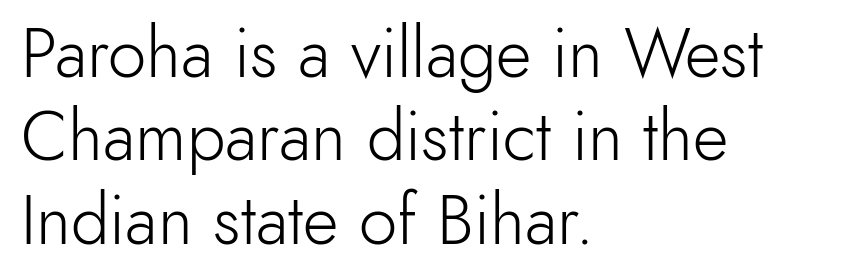
Q: Is the text bold? A: No.
Q: Is the text italic (slanted)? A: No, it is upright.
Q: Is the typeface a serif or a sans-serif typeface? A: Sans-serif.
Q: Is the text underlined? A: No.
Q: How is the paragraph aligned? A: Left-aligned.
Q: Is the spacing between letters normal or unusually wide? A: Normal.
Q: Width (condensed, normal, or wide)? A: Normal.
Q: x-height? A: Small.
Q: Monospaced? A: No.
